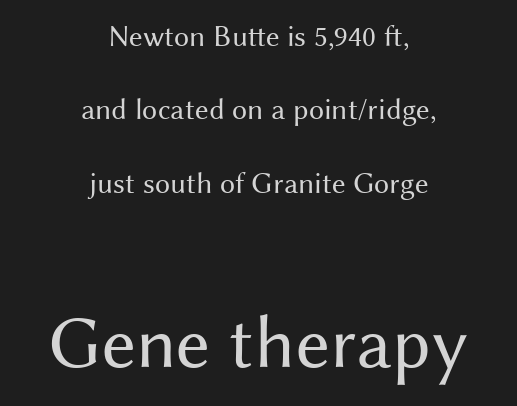
The image shows 75 px regular-weight sans-serif type, upright; set centered, loose line spacing (2.45x), normal letter spacing, not underlined; the second (bottom) block is 2.5x larger; medium stroke contrast and a medium x-height.
